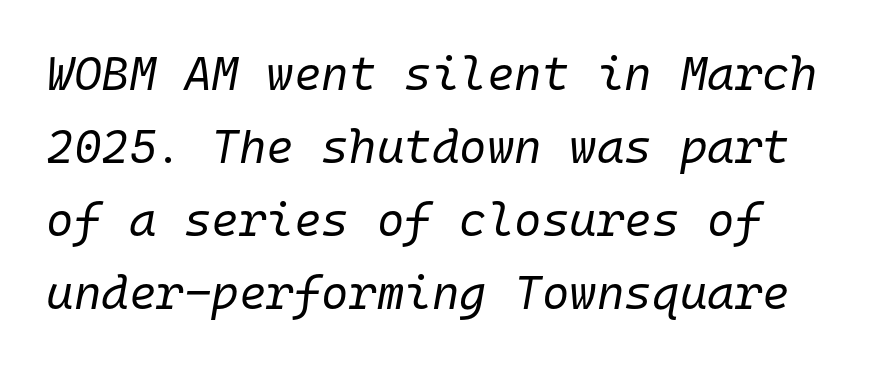
Q: Is the text bold? A: No.
Q: Is the text italic (slanted)? A: Yes, it leans right by about 10 degrees.
Q: Is the text underlined? A: No.
Q: How is the paragraph aligned? A: Left-aligned.
Q: Is the spacing between letters normal or unusually wide? A: Normal.
Q: Is the spacing between lines tight, normal or loose? A: Normal.
Q: Width (condensed, normal, or wide)? A: Normal.
Q: Stroke contrast? A: Low.
Q: x-height? A: Medium.
Q: Monospaced? A: Yes.
